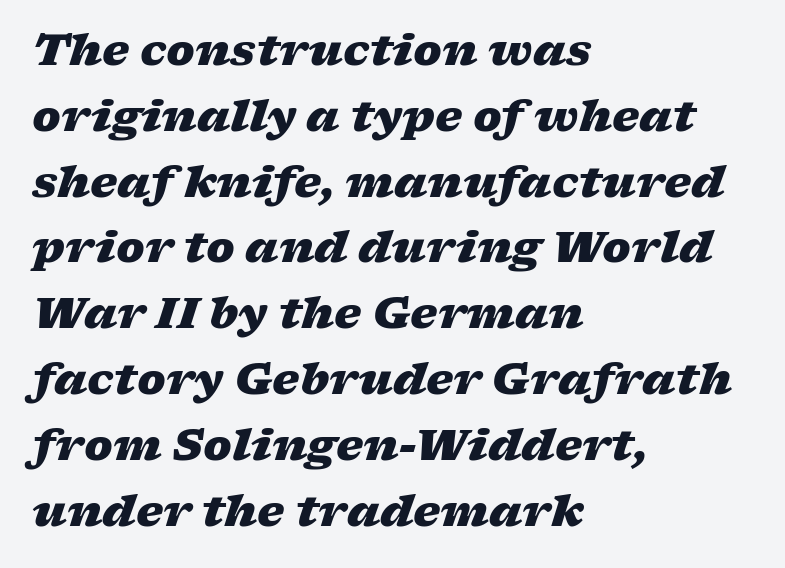
Q: Is the text bold? A: Yes.
Q: Is the text italic (slanted)? A: Yes, it leans right by about 17 degrees.
Q: Is the text underlined? A: No.
Q: How is the paragraph aligned? A: Left-aligned.
Q: Is the spacing between letters normal or unusually wide? A: Normal.
Q: Is the spacing between lines tight, normal or loose? A: Normal.
Q: Width (condensed, normal, or wide)? A: Wide.
Q: Stroke contrast? A: Low.
Q: x-height? A: Medium.
Q: Monospaced? A: No.
